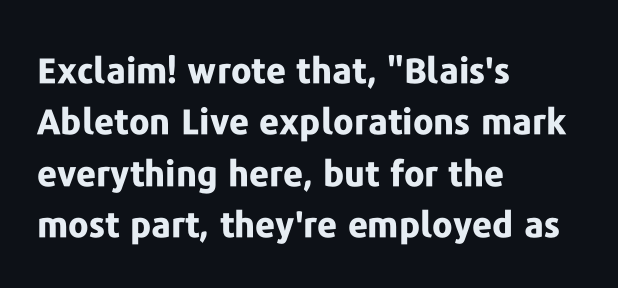
The line texture is even and compact thanks to regular tracking. A typesetter would mark this as roman, not italic. Looks like regular typesetting: each glyph gets only the width it needs. The designer left line spacing at the default. Set as a true bold cut, around the 700 mark. Plain, unruled lines of type.
